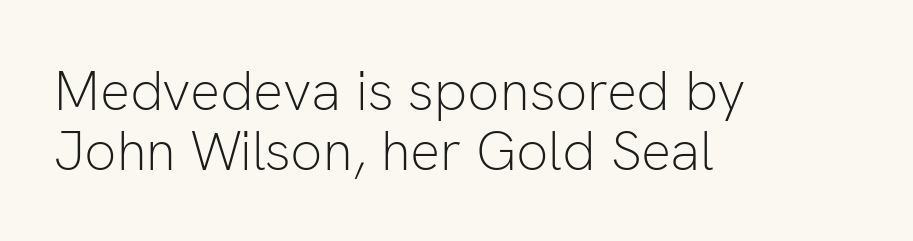
{"serif": "no", "italic": "no", "bold": "no", "weight": "light", "width": "normal", "stroke_contrast": "low", "x_height": "medium", "monospaced": "no", "underline": "no", "align": "left", "line_spacing": "tight", "line_spacing_ratio": 1.07, "letter_spacing": "normal", "letter_spacing_em": 0.0, "glyph_px": 56}
